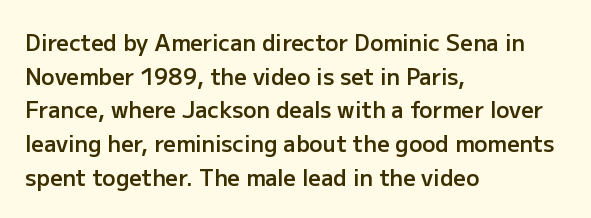
The image shows 22 px text type, upright; set left-aligned, normal line spacing (1.53x), normal letter spacing, not underlined.
